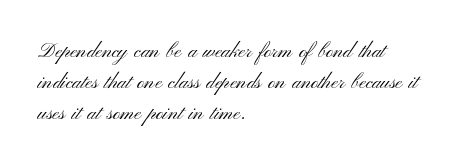
The image shows 20 px text type; set left-aligned, normal line spacing (1.54x), normal letter spacing, not underlined.
